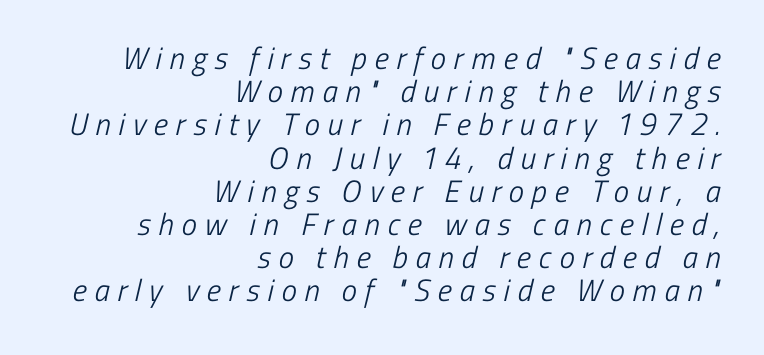
Q: Is the text bold? A: No.
Q: Is the typeface a serif or a sans-serif typeface? A: Sans-serif.
Q: Is the text underlined? A: No.
Q: How is the paragraph aligned? A: Right-aligned.
Q: Is the spacing between letters normal or unusually wide? A: Unusually wide.
Q: Is the spacing between lines tight, normal or loose? A: Tight.
Q: Width (condensed, normal, or wide)? A: Condensed.
Q: Stroke contrast? A: Low.
Q: x-height? A: Medium.
Q: Monospaced? A: No.
